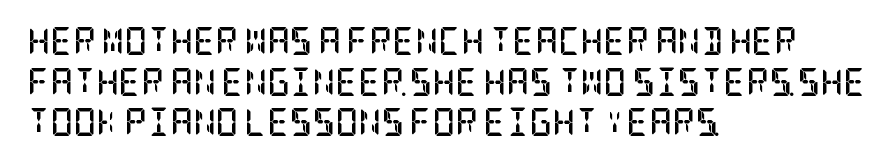
{"serif": "yes", "italic": "no", "bold": "yes", "weight": "semibold", "width": "condensed", "stroke_contrast": "low", "x_height": "large", "underline": "no", "align": "left", "line_spacing": "normal", "line_spacing_ratio": 1.45, "letter_spacing": "normal", "letter_spacing_em": 0.0, "glyph_px": 28}
